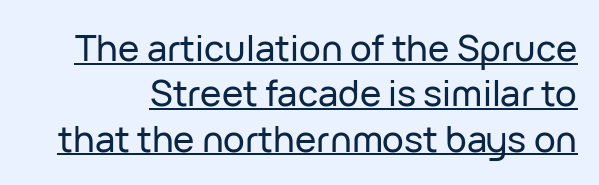
The image shows 36 px sans-serif type, upright; set normal line spacing (1.26x), normal letter spacing, underlined; low stroke contrast and a medium x-height.
